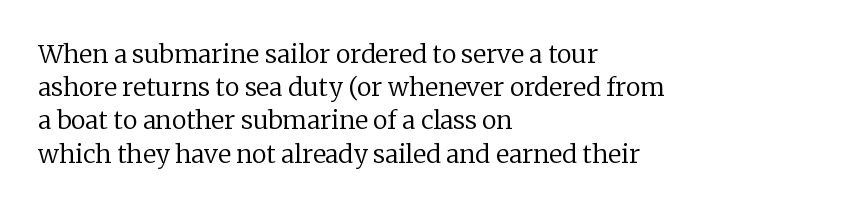
These lines sit exactly where default settings would place them. Decoration check: the copy has no underline. The typeface has the unassuming heft of standard copy or less. Horizontal alignment here is leftward, the default for most running prose.
